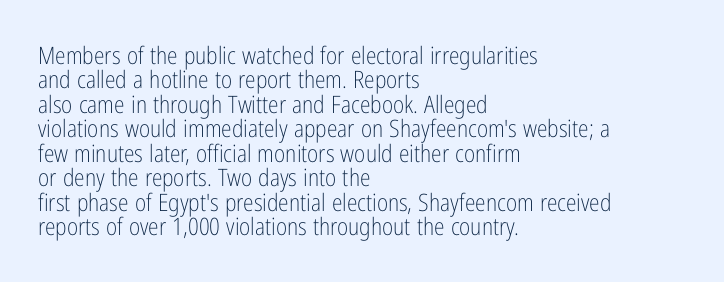
Unlike italic type, these characters show no tilt at all. What's the leading like? Squeezed, with rows nearly overlapping. The weight would be labelled regular, book, light, or lighter still. These lines stack with their left ends in a neat column. The area under the type is left untouched.
